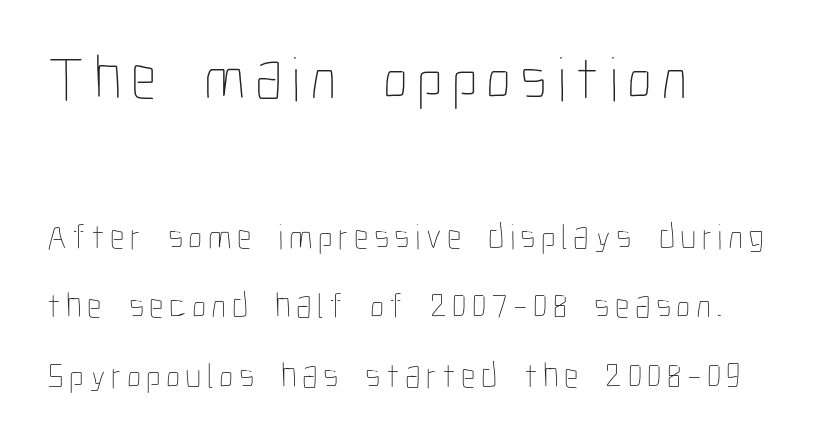
You get the large type first, then a drop to smaller type. You can tell it's not italic because the verticals are truly vertical. The rendering uses a large line-height, opening up the rows. No heavy texture on the line: the type isn't bold. Think of a printed novel: that variable character pitch is what you see here. Type without underlining.
